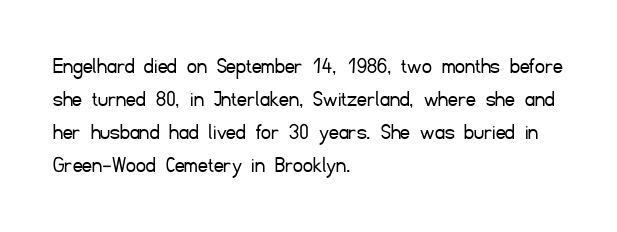
The image shows 24 px text type, upright; set left-aligned, normal line spacing (1.38x), normal letter spacing, not underlined.
